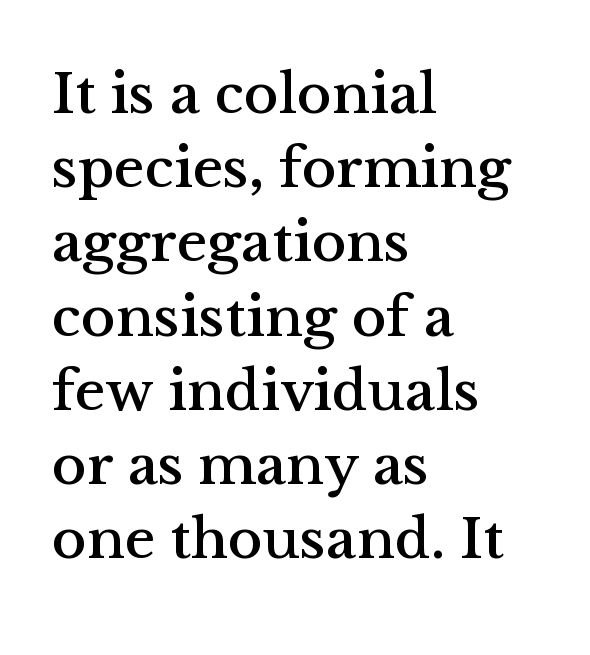
Q: Is the text italic (slanted)? A: No, it is upright.
Q: Is the typeface a serif or a sans-serif typeface? A: Serif.
Q: Is the text underlined? A: No.
Q: How is the paragraph aligned? A: Left-aligned.
Q: Is the spacing between letters normal or unusually wide? A: Normal.
Q: Is the spacing between lines tight, normal or loose? A: Normal.
Q: Width (condensed, normal, or wide)? A: Normal.
Q: Stroke contrast? A: Medium.
Q: x-height? A: Medium.
Q: Monospaced? A: No.
